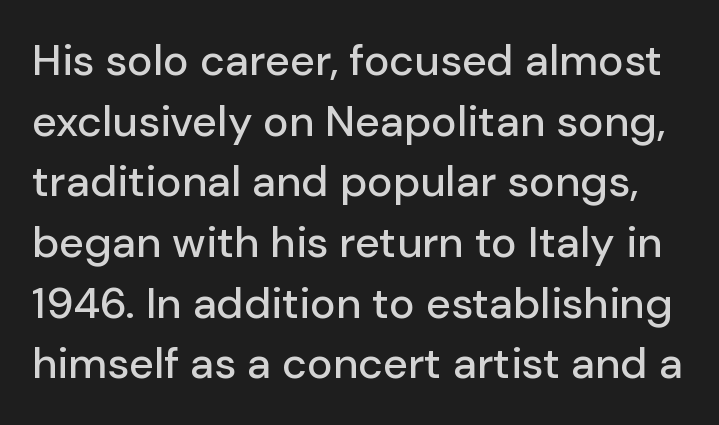
The image shows 43 px sans-serif type, upright; set normal line spacing (1.41x), normal letter spacing, not underlined; low stroke contrast and a medium x-height.
